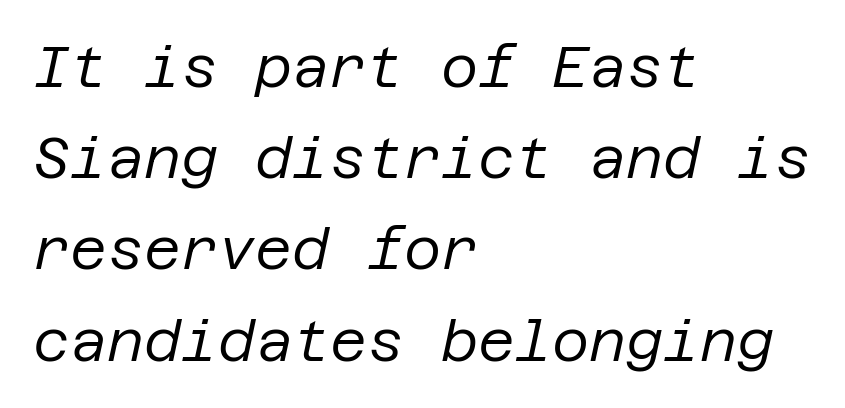
The image shows 57 px regular-weight type, italic (leaning right); set left-aligned, normal line spacing (1.6x), normal letter spacing, not underlined; low stroke contrast and a large x-height.
